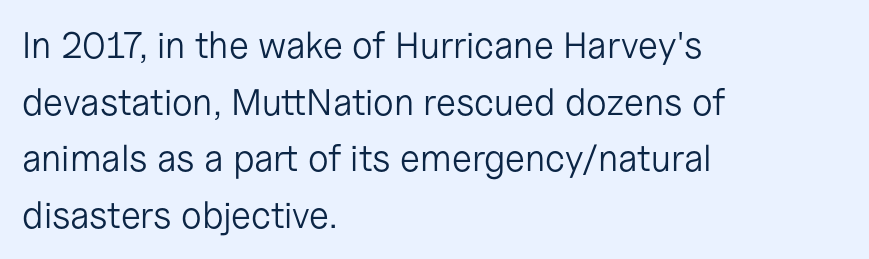
The words here are not underlined. All the whitespace from short lines collects on the right. Heaviness? Minimal to ordinary, like unemphasized prose. Interline gaps are of average width in this sample. Spacing between characters is what you'd get straight out of the box.
